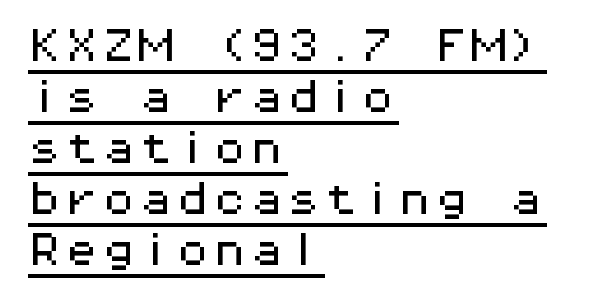
Q: Is the text italic (slanted)? A: No, it is upright.
Q: Is the typeface a serif or a sans-serif typeface? A: Sans-serif.
Q: Is the text underlined? A: Yes.
Q: How is the paragraph aligned? A: Left-aligned.
Q: Is the spacing between letters normal or unusually wide? A: Normal.
Q: Is the spacing between lines tight, normal or loose? A: Normal.
Q: Width (condensed, normal, or wide)? A: Wide.
Q: Stroke contrast? A: Medium.
Q: x-height? A: Medium.
Q: Monospaced? A: Yes.
